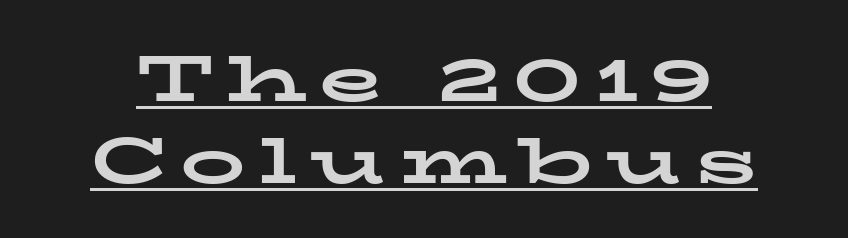
Centered paragraph, ragged on both sides. In terms of weight, the rendering is a true, heavy bold. A typesetter would call this proportional, since set widths differ per character. Emphasis is given by a line drawn under the lettering. The letters are spread apart with noticeably loose tracking. These lines were composed using upright roman letters.
